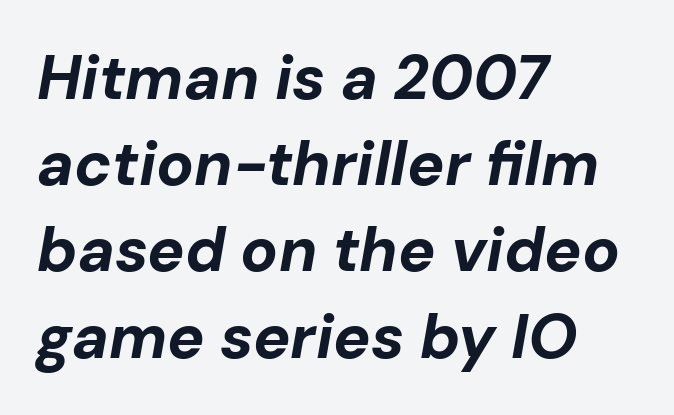
The image shows 62 px bold type, italic (leaning right); set left-aligned, normal line spacing (1.39x), normal letter spacing, not underlined; low stroke contrast and a medium x-height.
